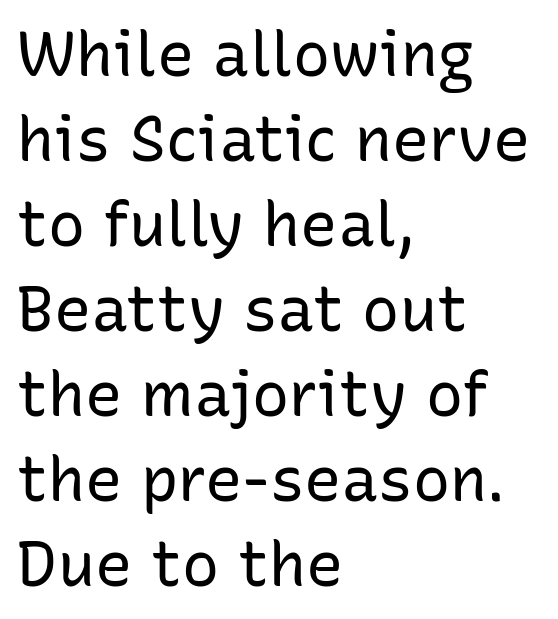
The image shows 62 px regular-weight sans-serif type, upright; set left-aligned, normal line spacing (1.37x), normal letter spacing, not underlined; low stroke contrast and a medium x-height.
